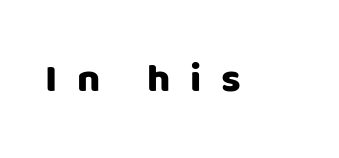
{"serif": "no", "italic": "no", "width": "normal", "stroke_contrast": "low", "x_height": "large", "monospaced": "no", "underline": "no", "letter_spacing": "wide", "letter_spacing_em": 0.49, "glyph_px": 40}
